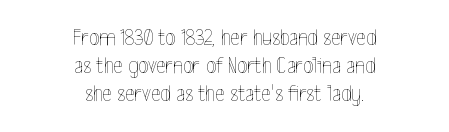
The image shows 23 px text type, upright; set centered, line spacing 1.22x, normal letter spacing, not underlined.
